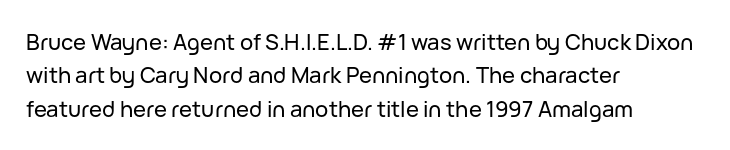
Q: Is the text italic (slanted)? A: No, it is upright.
Q: Is the text underlined? A: No.
Q: How is the paragraph aligned? A: Left-aligned.
Q: Is the spacing between letters normal or unusually wide? A: Normal.
Q: Is the spacing between lines tight, normal or loose? A: Normal.
